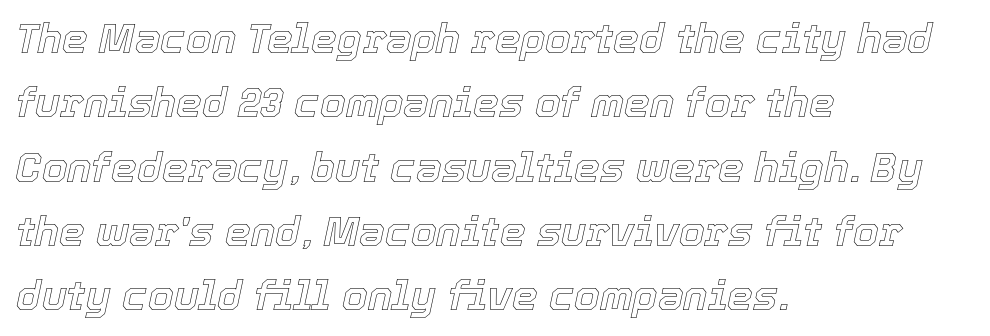
Q: Is the text italic (slanted)? A: Yes, it leans right by about 12 degrees.
Q: Is the text underlined? A: No.
Q: How is the paragraph aligned? A: Left-aligned.
Q: Is the spacing between letters normal or unusually wide? A: Normal.
Q: Is the spacing between lines tight, normal or loose? A: Normal.
Q: Width (condensed, normal, or wide)? A: Normal.
Q: x-height? A: Medium.
Q: Monospaced? A: No.
